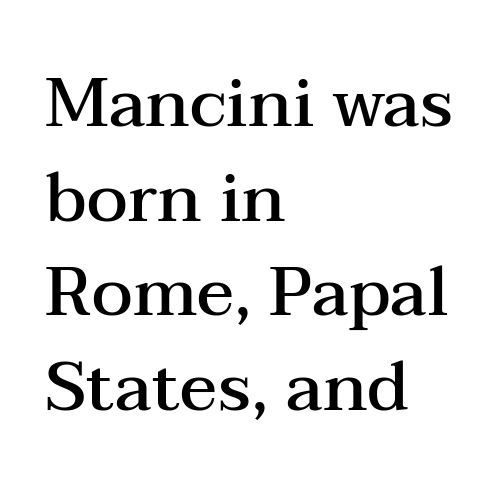
{"serif": "yes", "italic": "no", "bold": "semi", "weight": "semibold", "width": "wide", "stroke_contrast": "medium", "x_height": "medium", "monospaced": "no", "underline": "no", "align": "left", "line_spacing": "normal", "line_spacing_ratio": 1.37, "letter_spacing": "normal", "letter_spacing_em": 0.0, "glyph_px": 69}
